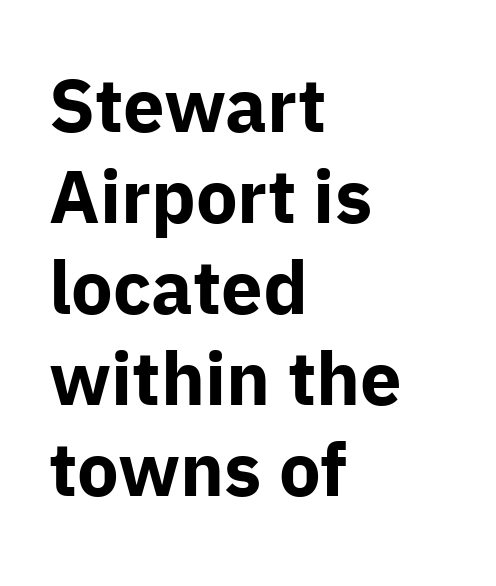
Q: Is the text bold? A: Yes.
Q: Is the text italic (slanted)? A: No, it is upright.
Q: Is the typeface a serif or a sans-serif typeface? A: Sans-serif.
Q: Is the text underlined? A: No.
Q: How is the paragraph aligned? A: Left-aligned.
Q: Is the spacing between letters normal or unusually wide? A: Normal.
Q: Width (condensed, normal, or wide)? A: Normal.
Q: Stroke contrast? A: Low.
Q: x-height? A: Medium.
Q: Monospaced? A: No.
